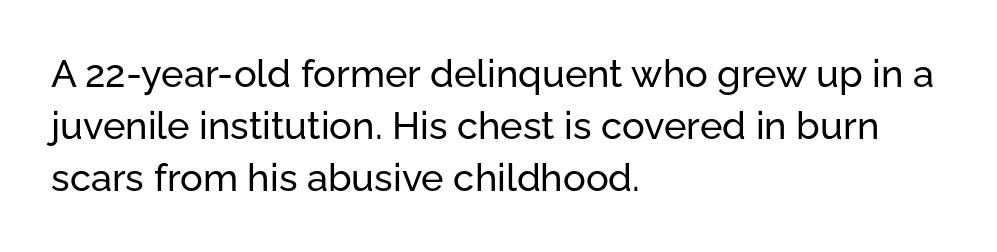
{"serif": "no", "italic": "no", "width": "normal", "stroke_contrast": "low", "x_height": "medium", "monospaced": "no", "underline": "no", "align": "left", "line_spacing": "normal", "line_spacing_ratio": 1.37, "letter_spacing": "normal", "letter_spacing_em": 0.0, "glyph_px": 38}
